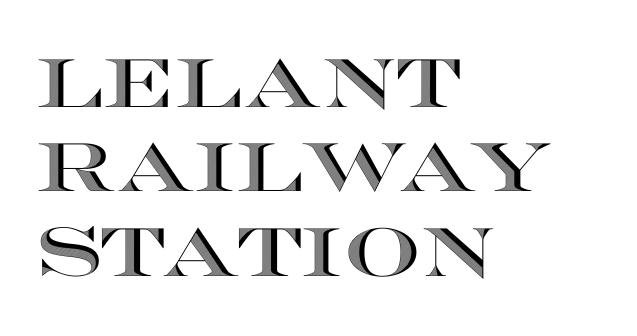
The image shows 68 px wide type, upright; set left-aligned, line spacing 1.24x, normal letter spacing, not underlined; a large x-height.
